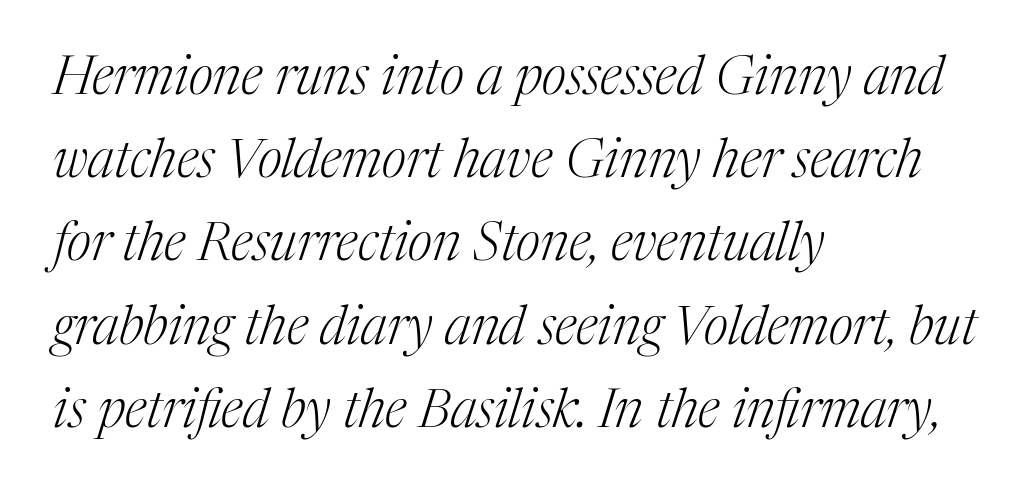
The image shows 53 px light serif type, italic (leaning right); set left-aligned, normal line spacing (1.57x), normal letter spacing, not underlined; medium stroke contrast and a medium x-height.
